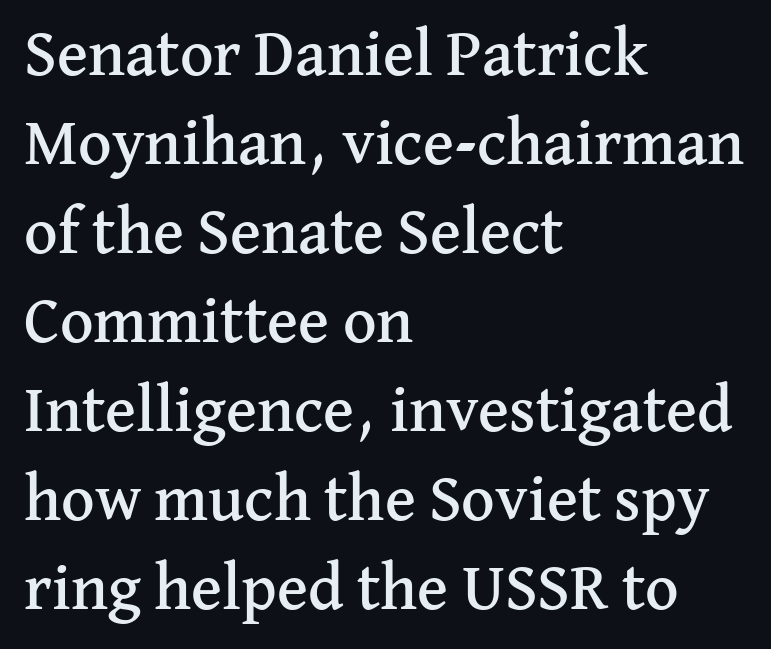
The image shows 65 px serif type, upright; set left-aligned, normal line spacing (1.37x), normal letter spacing, not underlined; medium stroke contrast and a medium x-height.
